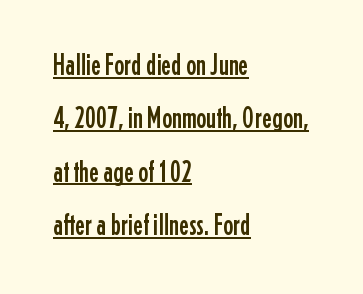
{"serif": "no", "italic": "no", "width": "condensed", "stroke_contrast": "low", "x_height": "medium", "monospaced": "no", "underline": "yes", "align": "left", "line_spacing_ratio": 1.78, "letter_spacing": "normal", "letter_spacing_em": 0.0, "glyph_px": 30}
